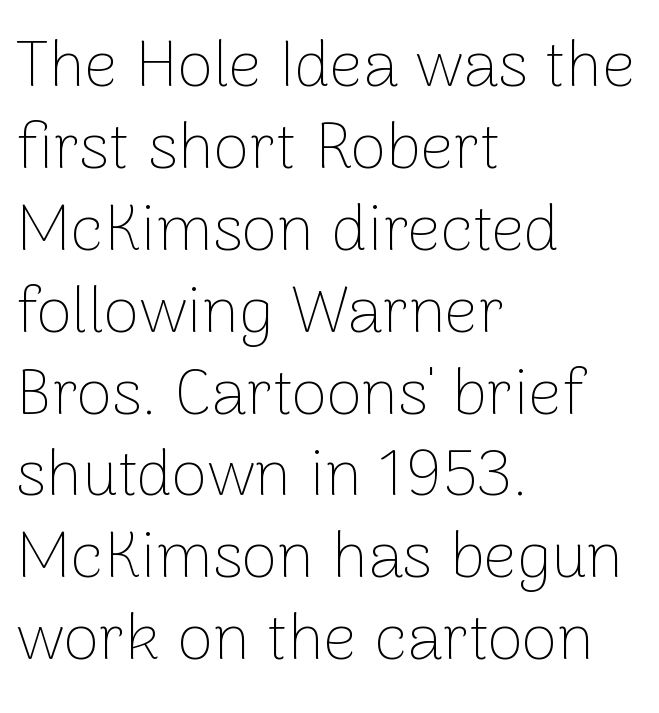
{"serif": "no", "italic": "no", "bold": "no", "weight": "thin", "width": "normal", "stroke_contrast": "low", "x_height": "medium", "monospaced": "no", "underline": "no", "align": "left", "line_spacing": "normal", "line_spacing_ratio": 1.26, "letter_spacing": "normal", "letter_spacing_em": 0.0, "glyph_px": 65}
